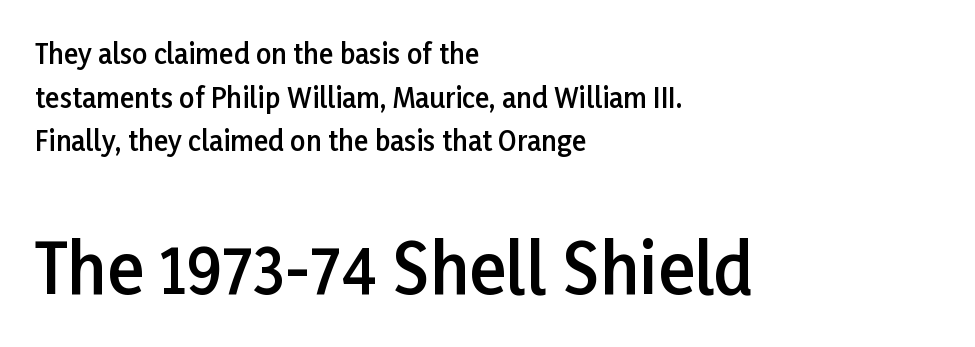
Varying glyph widths throughout — classic text-font behaviour. The passage shown begins with its smaller block and ends with its larger one. Nobody touched the tracking dial on this one. Glance below the letters and you will spot only blank space.
